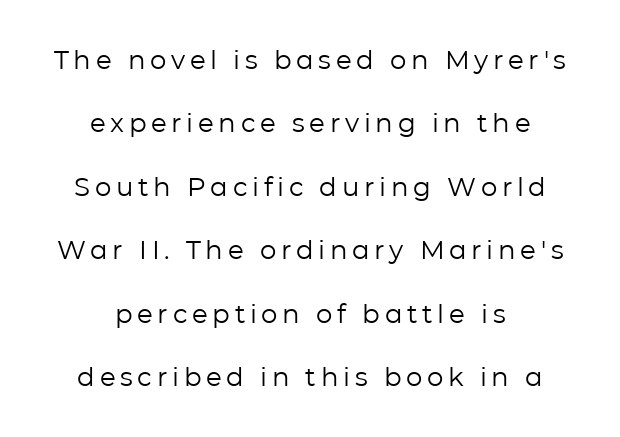
The image shows 26 px text type, upright; set centered, loose line spacing (2.44x), not underlined.
